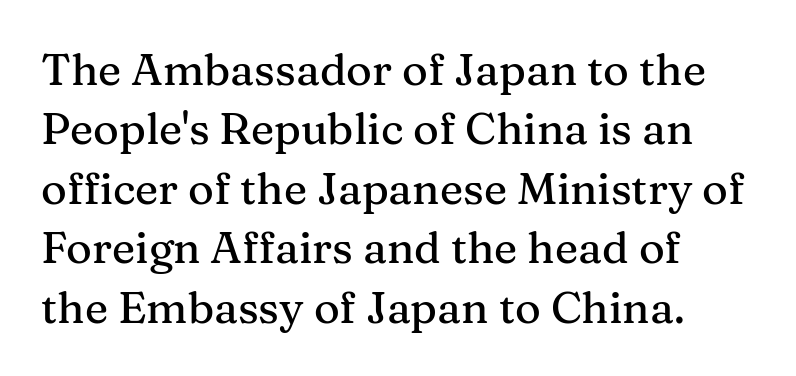
Q: Is the text italic (slanted)? A: No, it is upright.
Q: Is the typeface a serif or a sans-serif typeface? A: Serif.
Q: Is the text underlined? A: No.
Q: How is the paragraph aligned? A: Left-aligned.
Q: Is the spacing between letters normal or unusually wide? A: Normal.
Q: Is the spacing between lines tight, normal or loose? A: Normal.
Q: Width (condensed, normal, or wide)? A: Normal.
Q: Stroke contrast? A: Medium.
Q: x-height? A: Medium.
Q: Monospaced? A: No.
